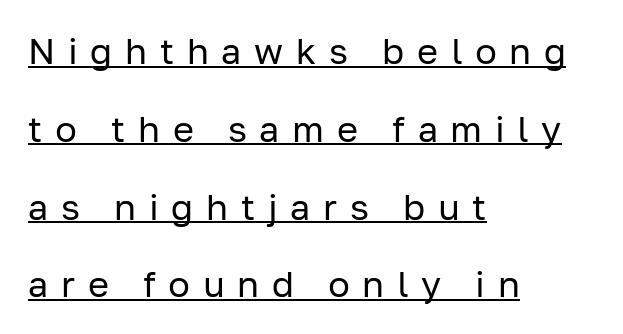
{"serif": "no", "italic": "no", "bold": "no", "weight": "regular", "width": "normal", "stroke_contrast": "low", "x_height": "medium", "monospaced": "no", "underline": "yes", "align": "left", "line_spacing": "loose", "line_spacing_ratio": 2.16, "letter_spacing": "wide", "letter_spacing_em": 0.35, "glyph_px": 36}
